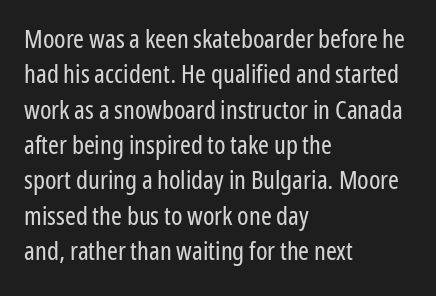
The image shows 26 px text type, upright; set left-aligned, normal line spacing (1.36x), normal letter spacing, not underlined.
